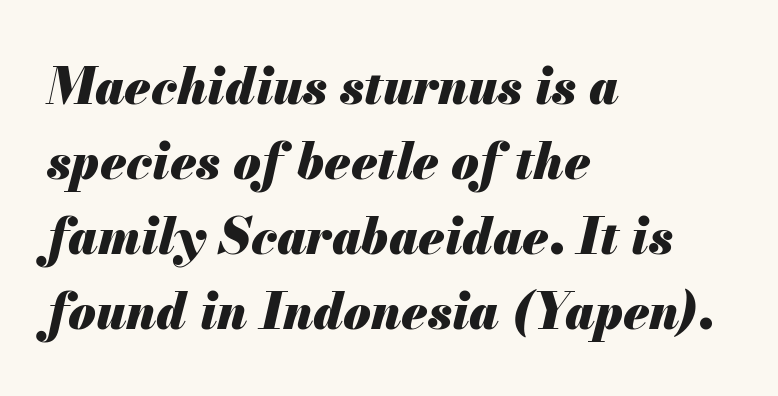
The image shows 50 px heavy type, italic (leaning right); set left-aligned, normal line spacing (1.5x), normal letter spacing, not underlined; medium stroke contrast and a small x-height.
